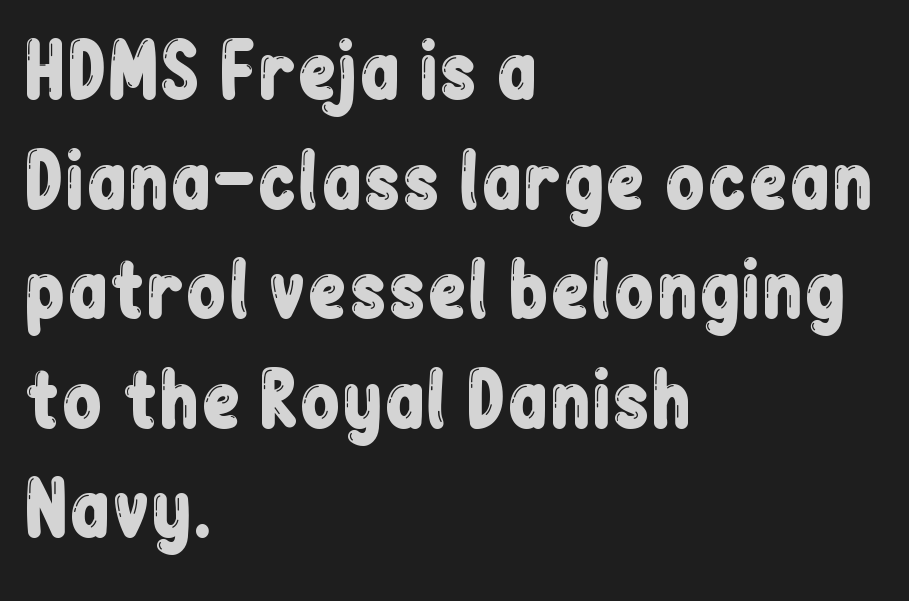
Q: Is the text italic (slanted)? A: No, it is upright.
Q: Is the typeface a serif or a sans-serif typeface? A: Sans-serif.
Q: Is the text underlined? A: No.
Q: How is the paragraph aligned? A: Left-aligned.
Q: Is the spacing between letters normal or unusually wide? A: Normal.
Q: Is the spacing between lines tight, normal or loose? A: Normal.
Q: Width (condensed, normal, or wide)? A: Condensed.
Q: Stroke contrast? A: Low.
Q: x-height? A: Medium.
Q: Monospaced? A: No.
